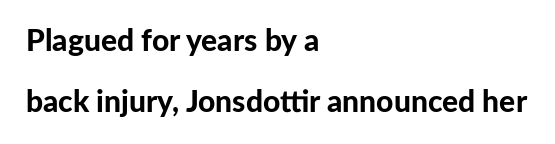
The image shows 30 px bold sans-serif type, upright; set left-aligned, loose line spacing (2.03x), normal letter spacing, not underlined; low stroke contrast and a medium x-height.
